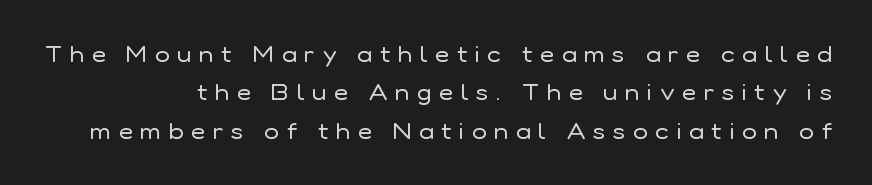
The image shows 22 px text type, upright; set right-aligned, line spacing 1.74x, unusually wide letter spacing (+0.35 em), not underlined.
